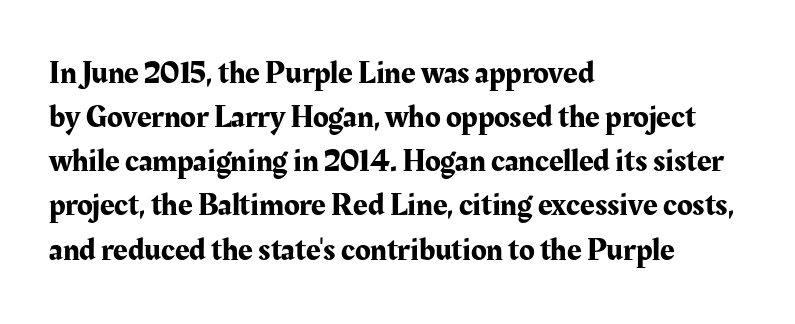
Q: Is the text italic (slanted)? A: No, it is upright.
Q: Is the typeface a serif or a sans-serif typeface? A: Serif.
Q: Is the text underlined? A: No.
Q: How is the paragraph aligned? A: Left-aligned.
Q: Is the spacing between letters normal or unusually wide? A: Normal.
Q: Is the spacing between lines tight, normal or loose? A: Normal.
Q: Width (condensed, normal, or wide)? A: Normal.
Q: Stroke contrast? A: Medium.
Q: x-height? A: Medium.
Q: Monospaced? A: No.
